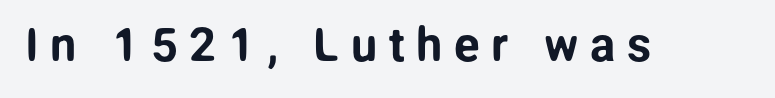
The image shows 47 px sans-serif type, upright; set unusually wide letter spacing (+0.25 em), not underlined; low stroke contrast and a medium x-height.
